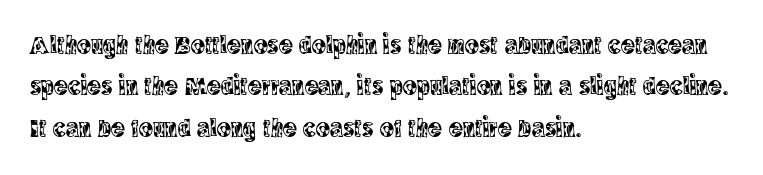
Q: Is the text italic (slanted)? A: No, it is upright.
Q: Is the text underlined? A: No.
Q: How is the paragraph aligned? A: Left-aligned.
Q: Is the spacing between letters normal or unusually wide? A: Normal.
Q: Is the spacing between lines tight, normal or loose? A: Normal.
